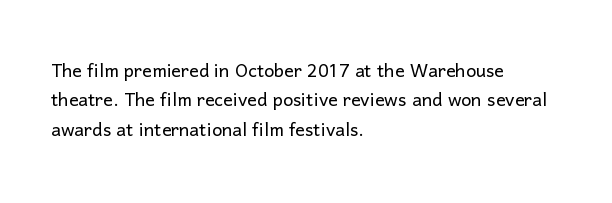
{"italic": "no", "bold": "no", "underline": "no", "align": "left", "line_spacing_ratio": 1.22, "letter_spacing": "normal", "letter_spacing_em": 0.0, "glyph_px": 24}
